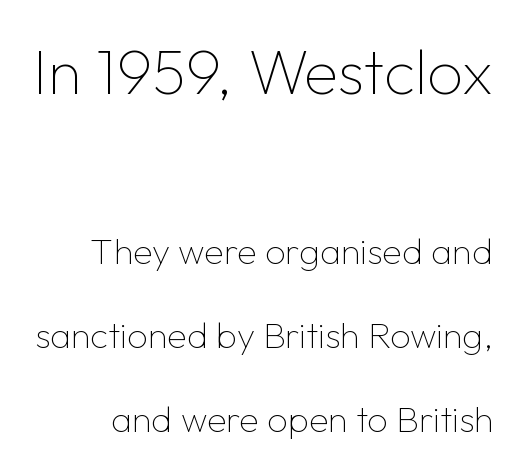
Underline: absent. Typesetter's note — upper block bumped up in size, lower block left smaller. Stems and bowls with no extra thickness — not bold. Spacing verdict: proportional, widths tailored to each character.
